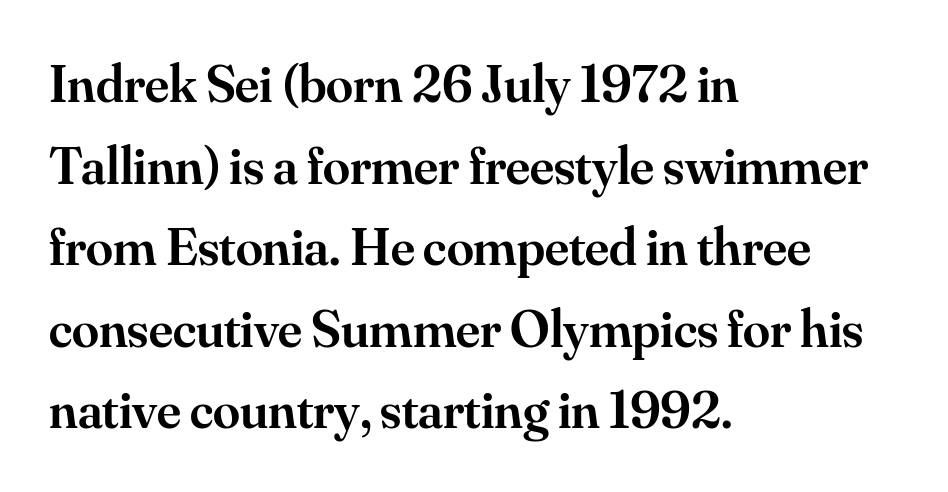
Q: Is the text bold? A: Semi-bold.
Q: Is the text italic (slanted)? A: No, it is upright.
Q: Is the typeface a serif or a sans-serif typeface? A: Serif.
Q: Is the text underlined? A: No.
Q: How is the paragraph aligned? A: Left-aligned.
Q: Is the spacing between letters normal or unusually wide? A: Normal.
Q: Is the spacing between lines tight, normal or loose? A: Normal.
Q: Width (condensed, normal, or wide)? A: Normal.
Q: Stroke contrast? A: Medium.
Q: x-height? A: Small.
Q: Monospaced? A: No.
